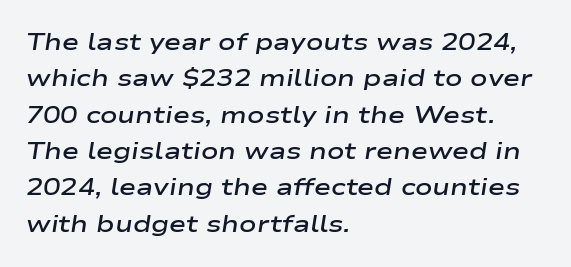
{"italic": "yes", "lean": "right", "slant_degrees": 9, "bold": "semi", "underline": "no", "align": "left", "line_spacing": "normal", "line_spacing_ratio": 1.58, "letter_spacing": "normal", "letter_spacing_em": 0.0, "glyph_px": 23}
